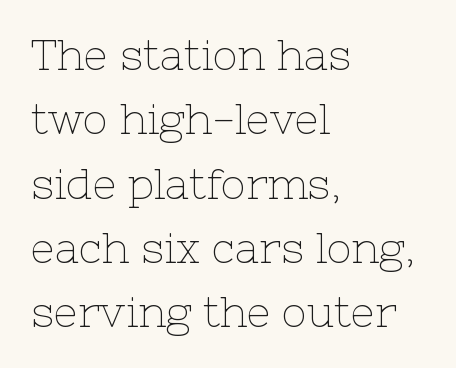
{"serif": "yes", "italic": "no", "bold": "no", "weight": "thin", "width": "normal", "stroke_contrast": "low", "x_height": "medium", "monospaced": "no", "underline": "no", "align": "left", "line_spacing": "normal", "line_spacing_ratio": 1.53, "letter_spacing": "normal", "letter_spacing_em": 0.0, "glyph_px": 42}
